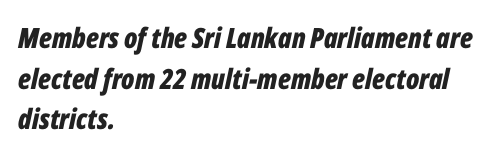
Q: Is the text bold? A: Yes.
Q: Is the text italic (slanted)? A: Yes, it leans right by about 12 degrees.
Q: Is the text underlined? A: No.
Q: How is the paragraph aligned? A: Left-aligned.
Q: Is the spacing between letters normal or unusually wide? A: Normal.
Q: Is the spacing between lines tight, normal or loose? A: Normal.
Q: Width (condensed, normal, or wide)? A: Condensed.
Q: Stroke contrast? A: Low.
Q: x-height? A: Medium.
Q: Monospaced? A: No.
